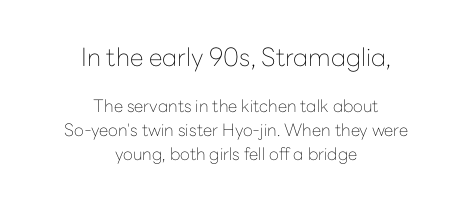
The zone under the glyphs is completely vacant. This rendering uses center alignment, leaving both contours irregular but symmetric. Characters remain perfectly vertical along every line. Leading matches the norm, producing a regular column. Spacing between characters is what you'd get straight out of the box.
